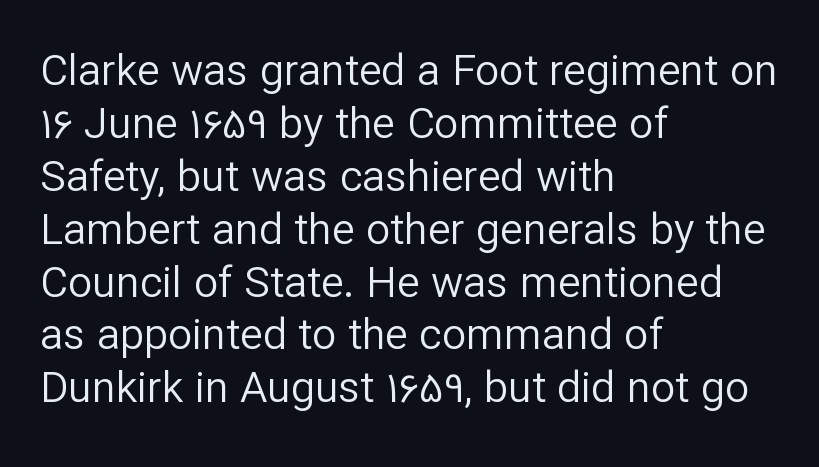
Q: Is the text bold? A: No.
Q: Is the text italic (slanted)? A: No, it is upright.
Q: Is the typeface a serif or a sans-serif typeface? A: Sans-serif.
Q: Is the text underlined? A: No.
Q: How is the paragraph aligned? A: Left-aligned.
Q: Is the spacing between letters normal or unusually wide? A: Normal.
Q: Width (condensed, normal, or wide)? A: Normal.
Q: Stroke contrast? A: Low.
Q: x-height? A: Medium.
Q: Monospaced? A: No.
